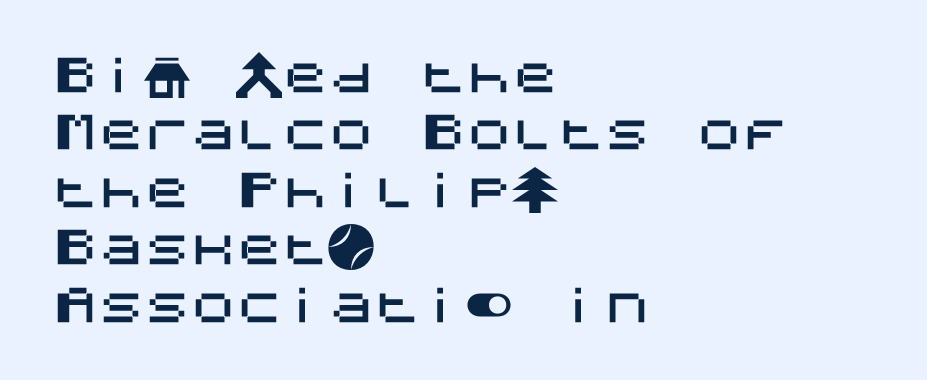
The letters carry no serifs — their stems end cleanly without finishing strokes. The rendering anchors every line to the left-hand side. The vertical gap from one line to the next is medium. Upright lettering throughout. Inter-character spacing is left at the font's built-in metrics. Check the space under the baseline: it is left empty.
